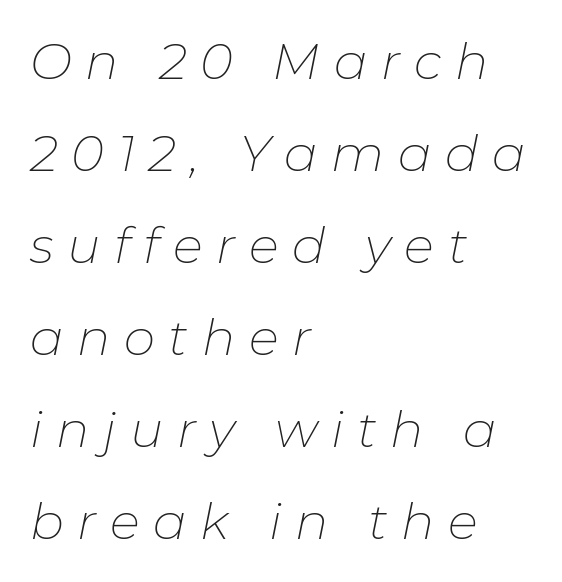
Think standard paragraph weight, or any step lighter than that. Lines of text with bare space underneath. Tracking here is generous; glyphs stand well apart from one another. Compared with ordinary roman type, these characters are visibly tilted. If you drew a ruler down the left edge, every line would touch it.
